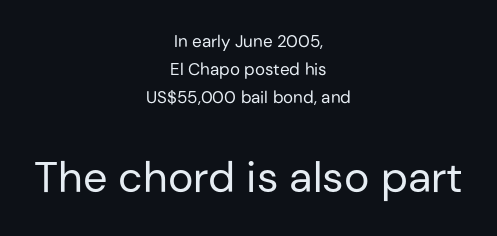
This sample keeps an unexceptional amount of space between lines. Observe the ordinary spacing: letters are neighbours, not strangers. If you squint, the bottom block still reads clearly — it's the larger of the two. Is the block centered? Yes — each line is placed symmetrically about the middle. Descender tails drop into unmarked territory.
